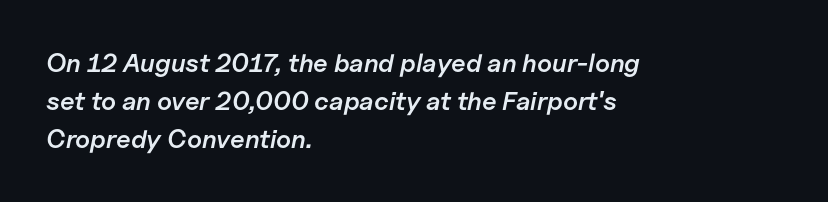
Lines of text with bare space underneath. Normally led — the rows are evenly, conventionally spaced. Slightly chunky letters — semibold, I'd say, not full bold. Standard letterfit; no display-style spreading of the glyphs. Left-aligned paragraph, ragged on the right. Slant detected: the letters are inclined.
